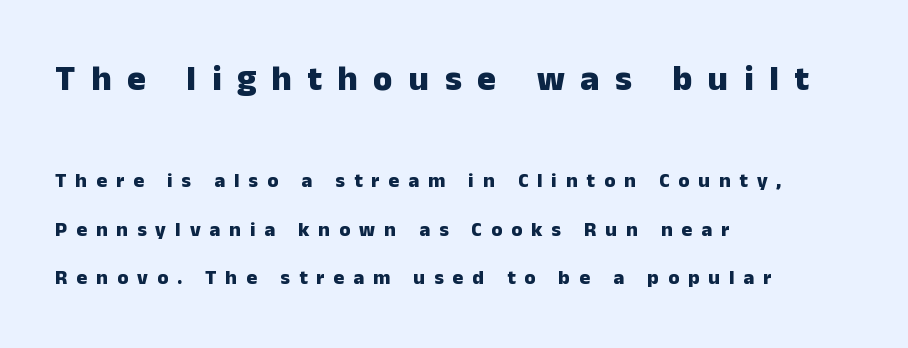
Leading is clearly above the norm, producing a sparse column. Strokes here are thick enough to call this a true bold. What kind of face is this? One without serifs — a sans. The more generous point size was reserved for the upper chunk.
